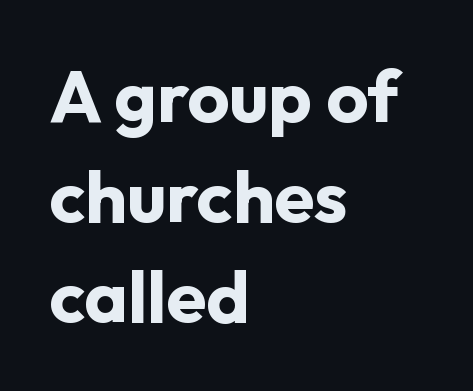
How heavy is the stroke? Heavy — this is a bold. Descender tails drop into unmarked territory. Spacing verdict: proportional, widths tailored to each character. This sample uses an upright cut, with every glyph sitting square on the baseline.
